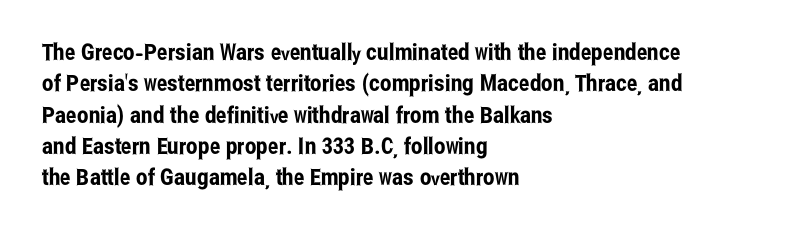
The passage shown is not underscored anywhere. The line texture is even and compact thanks to regular tracking. Nope, not italic — everything's standing straight. Each line starts at the same left margin while the right side varies. Notice how descenders clear the ascenders below comfortably — that's standard leading.
